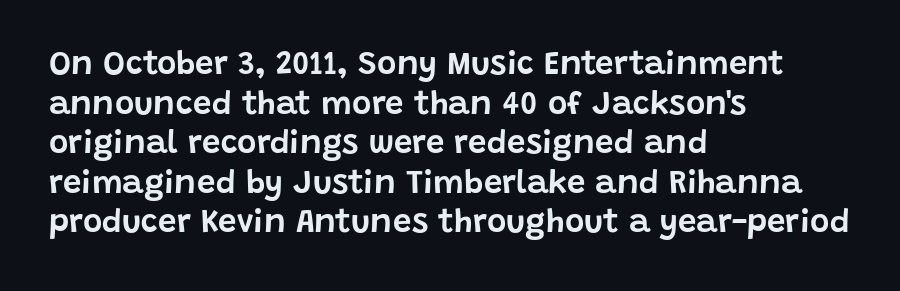
Q: Is the text italic (slanted)? A: No, it is upright.
Q: Is the typeface a serif or a sans-serif typeface? A: Sans-serif.
Q: Is the text underlined? A: No.
Q: How is the paragraph aligned? A: Left-aligned.
Q: Is the spacing between letters normal or unusually wide? A: Normal.
Q: Width (condensed, normal, or wide)? A: Normal.
Q: Stroke contrast? A: Low.
Q: x-height? A: Large.
Q: Monospaced? A: No.
